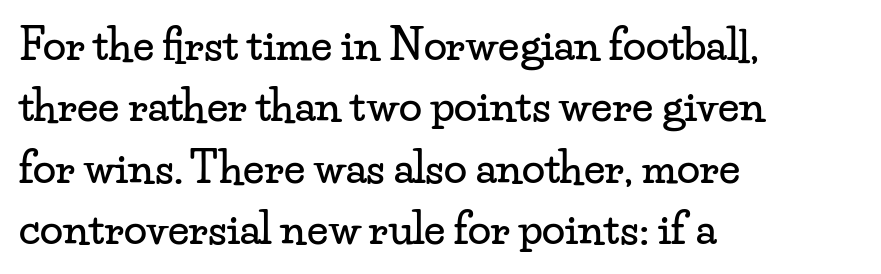
Look at the tracking — it's just the regular setting, nothing added. Here the designer chose a conventional face with non-uniform glyph widths. The text was rendered using a seriffed face with decorative stroke endings. Quick note: underline off. If you measured baseline to baseline, you'd find a middling distance. In terms of posture, this sample is upright.
